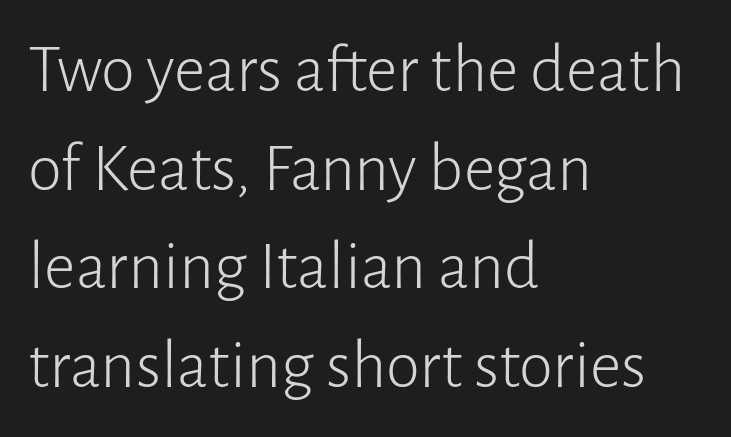
The image shows 69 px light sans-serif type, upright; set left-aligned, normal line spacing (1.43x), normal letter spacing, not underlined; low stroke contrast and a medium x-height.
